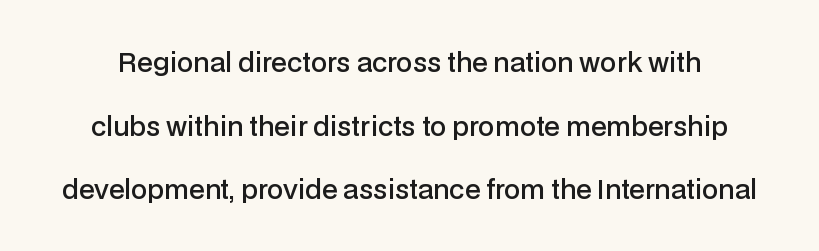
The image shows 26 px text type, upright; set loose line spacing (2.45x), normal letter spacing, not underlined.
